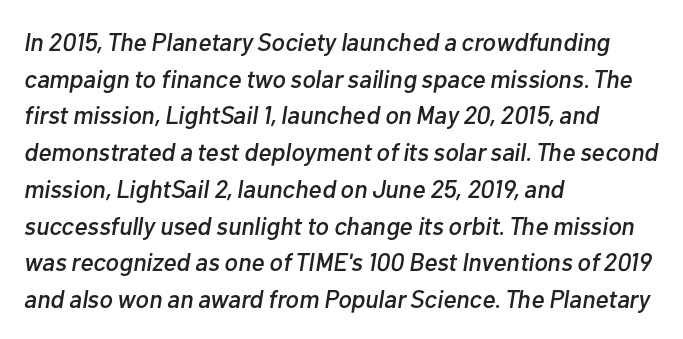
Q: Is the text italic (slanted)? A: Yes, it leans right by about 10 degrees.
Q: Is the text underlined? A: No.
Q: How is the paragraph aligned? A: Left-aligned.
Q: Is the spacing between letters normal or unusually wide? A: Normal.
Q: Is the spacing between lines tight, normal or loose? A: Normal.
